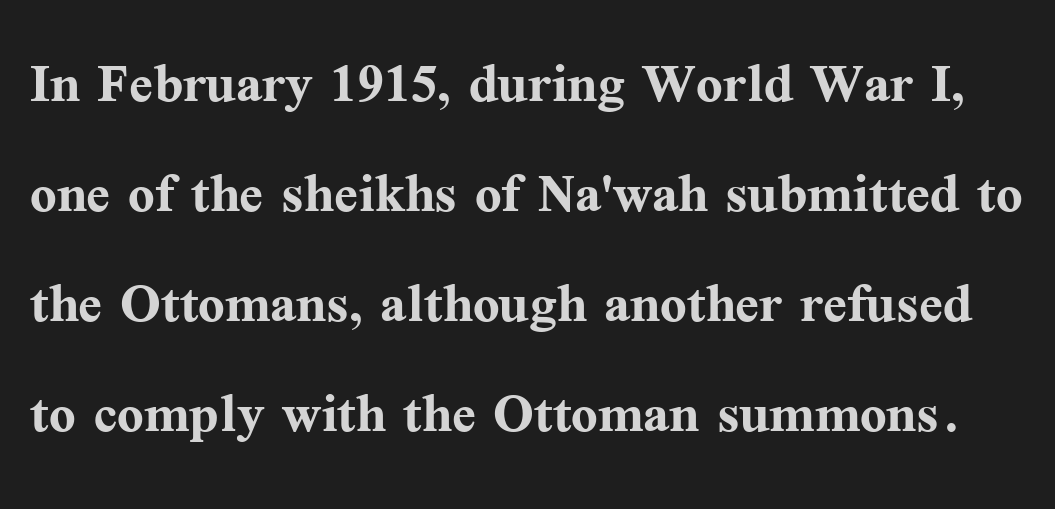
Vertical strokes here are truly vertical. The face used here is rendered with its standard letterfit. You could not count columns in this text — the font is proportionally spaced. The characters look thick and weighty, a clear bold.
